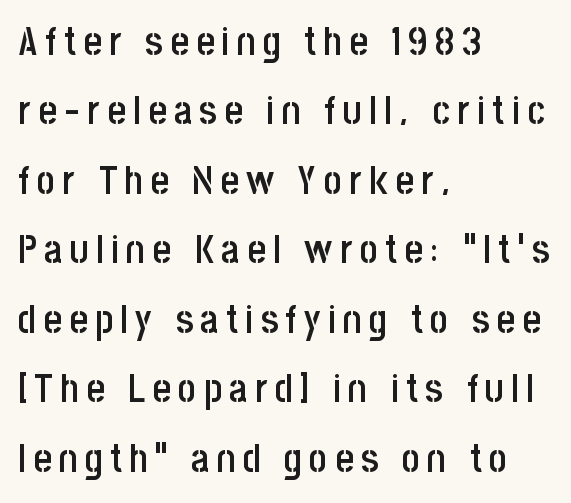
The image shows 39 px semibold, condensed sans-serif type, upright; set left-aligned, line spacing 1.78x, not underlined; low stroke contrast and a large x-height.
